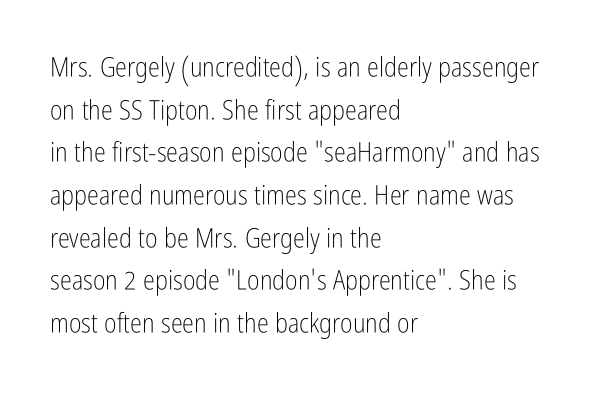
{"italic": "no", "bold": "no", "underline": "no", "align": "left", "line_spacing": "normal", "line_spacing_ratio": 1.58, "letter_spacing": "normal", "letter_spacing_em": 0.0, "glyph_px": 27}
